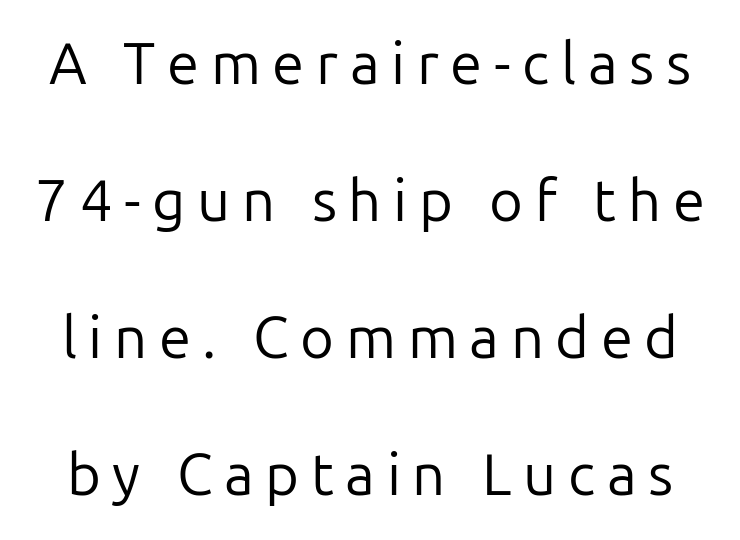
{"serif": "no", "italic": "no", "bold": "no", "weight": "regular", "width": "normal", "stroke_contrast": "low", "x_height": "medium", "monospaced": "no", "underline": "no", "line_spacing": "loose", "line_spacing_ratio": 2.36, "letter_spacing": "wide", "letter_spacing_em": 0.2, "glyph_px": 58}
